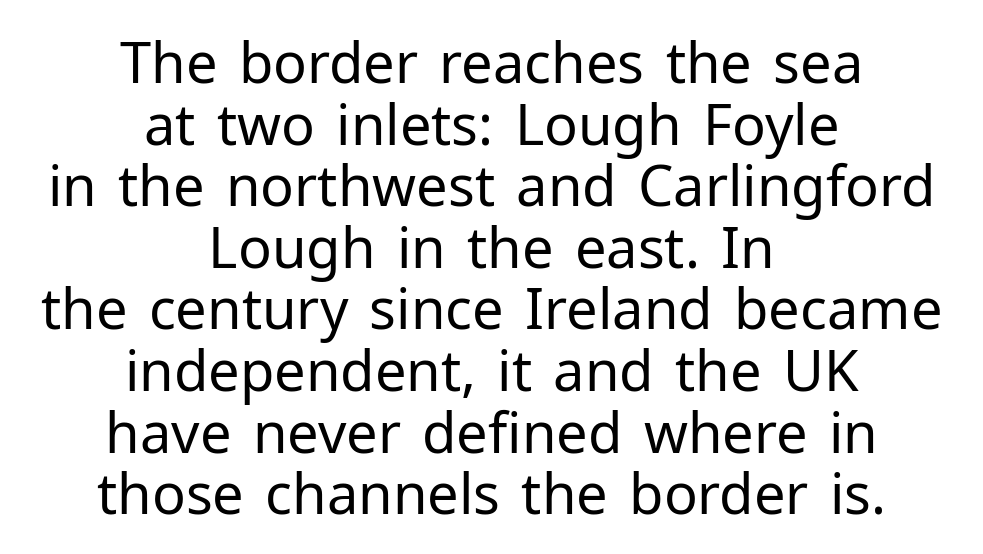
{"serif": "no", "italic": "no", "bold": "no", "weight": "regular", "width": "normal", "stroke_contrast": "low", "x_height": "medium", "monospaced": "no", "underline": "no", "align": "center", "line_spacing": "tight", "line_spacing_ratio": 1.1, "letter_spacing": "normal", "letter_spacing_em": 0.0, "glyph_px": 56}
